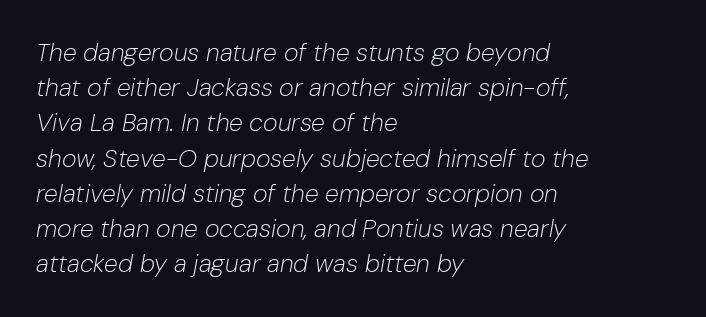
The image shows 25 px text type, italic (leaning right); set left-aligned, normal line spacing (1.41x), normal letter spacing, not underlined.
